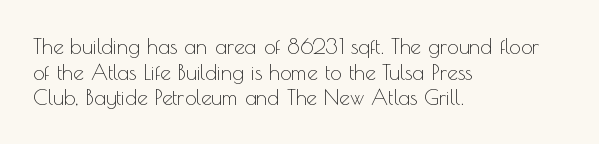
Does extra space separate the letters? No, they use regular spacing. The passage is arranged the way most books set body copy — flush left. The area under the type is left untouched. The face looks like a standard text weight, possibly lighter. Notice how the stems are strictly vertical — no italics here.
